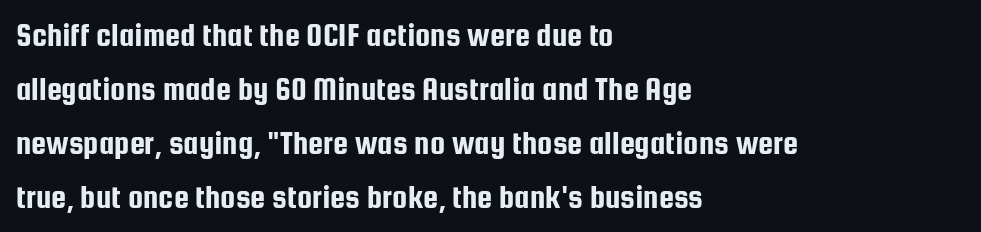
{"serif": "no", "italic": "no", "width": "condensed", "stroke_contrast": "low", "x_height": "medium", "monospaced": "no", "underline": "no", "align": "left", "line_spacing": "normal", "line_spacing_ratio": 1.59, "letter_spacing": "normal", "letter_spacing_em": 0.0, "glyph_px": 34}
